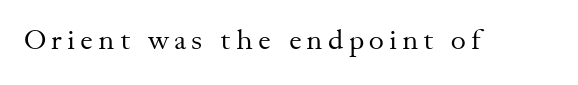
Q: Is the text bold? A: No.
Q: Is the text italic (slanted)? A: No, it is upright.
Q: Is the typeface a serif or a sans-serif typeface? A: Serif.
Q: Is the text underlined? A: No.
Q: Width (condensed, normal, or wide)? A: Normal.
Q: Stroke contrast? A: Medium.
Q: x-height? A: Small.
Q: Monospaced? A: No.
